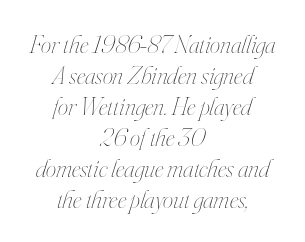
There is no visible air inserted between adjacent glyphs. The string is rendered with underlining switched off. Style check: oblique. Which margin do the lines hug? Neither — every line sits in the middle. No heavy texture on the line: the type isn't bold.
